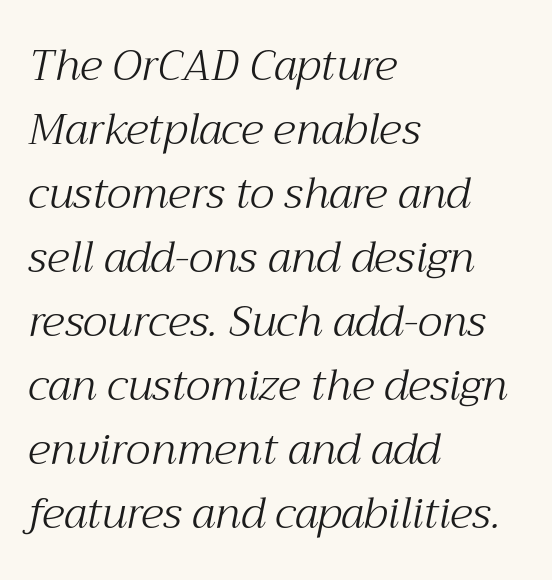
The image shows 43 px light serif type, italic (leaning right); set left-aligned, normal line spacing (1.49x), normal letter spacing, not underlined; medium stroke contrast and a medium x-height.
